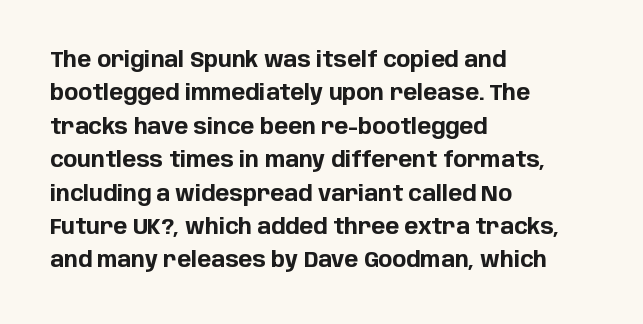
The image shows 21 px bold type, upright; set left-aligned, normal line spacing (1.59x), normal letter spacing, not underlined.
